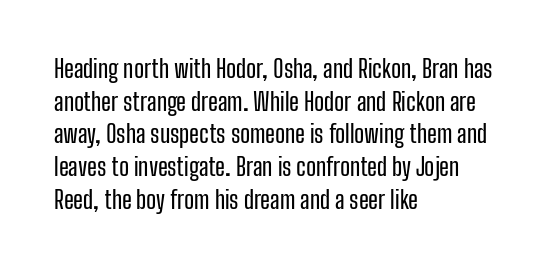
Q: Is the text italic (slanted)? A: No, it is upright.
Q: Is the text underlined? A: No.
Q: How is the paragraph aligned? A: Left-aligned.
Q: Is the spacing between letters normal or unusually wide? A: Normal.
Q: Is the spacing between lines tight, normal or loose? A: Normal.
